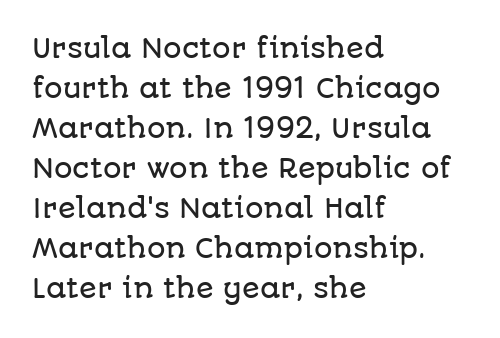
The image shows 26 px text type, upright; set left-aligned, normal line spacing (1.54x), normal letter spacing, not underlined.
